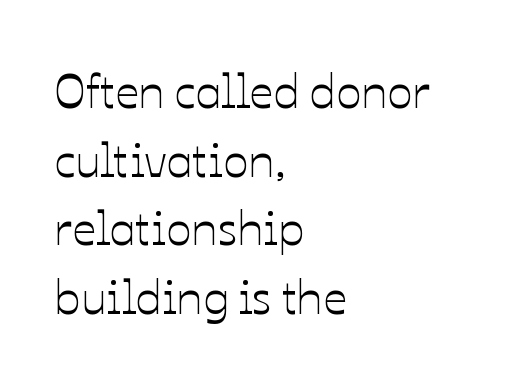
The image shows 47 px text type, upright; set left-aligned, normal line spacing (1.46x), normal letter spacing, not underlined; low stroke contrast and a medium x-height.
